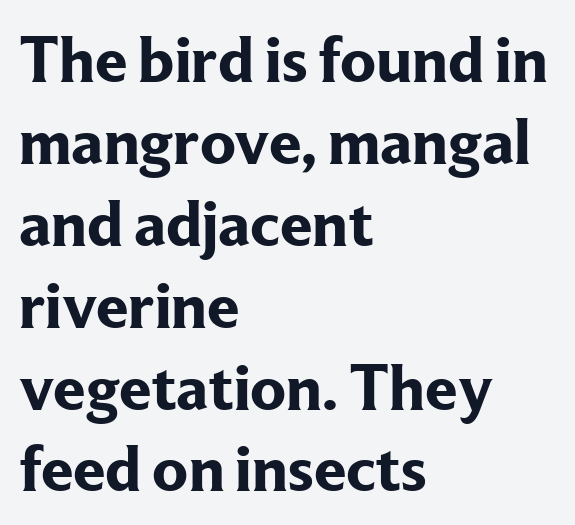
No word sits above an underline. Think of a printed novel: that variable character pitch is what you see here. The rows are spaced the way most documents space them. Compared with an ordinary text face, these strokes are far heavier — a full bold.
